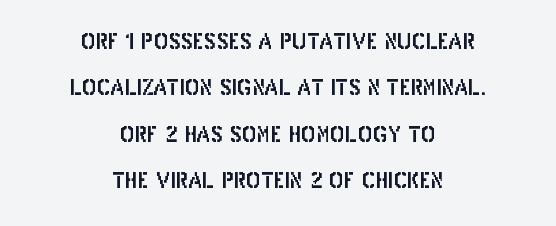
{"italic": "no", "underline": "no", "align": "center", "line_spacing": "loose", "line_spacing_ratio": 2.11, "letter_spacing": "normal", "letter_spacing_em": 0.0, "glyph_px": 22}
